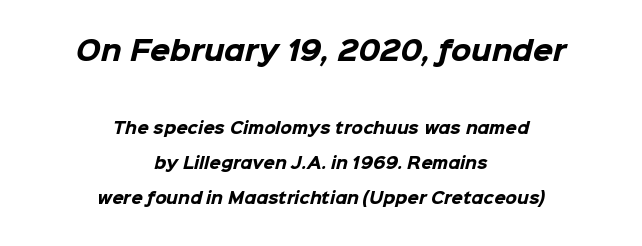
The first block has been scaled up relative to the second. Widely set lines give the paragraph a tall, airy silhouette. Does extra space separate the letters? No, they use regular spacing. A centered setting, common on invitations and titles, is used for this passage.
